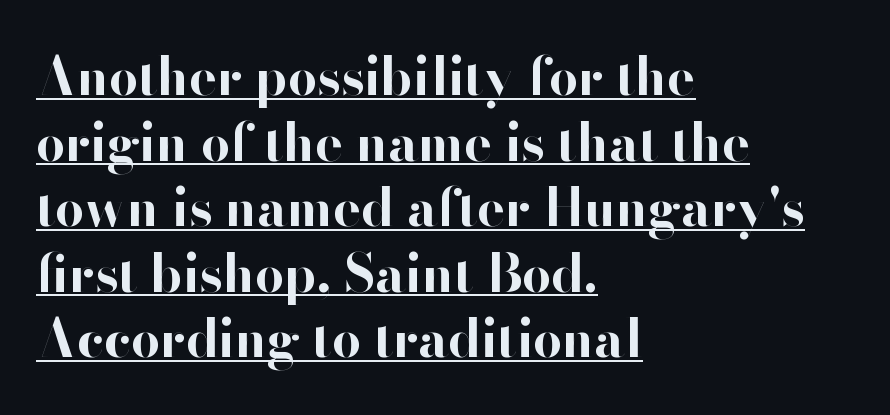
Q: Is the text bold? A: Yes.
Q: Is the text italic (slanted)? A: No, it is upright.
Q: Is the typeface a serif or a sans-serif typeface? A: Sans-serif.
Q: Is the text underlined? A: Yes.
Q: How is the paragraph aligned? A: Left-aligned.
Q: Is the spacing between letters normal or unusually wide? A: Normal.
Q: Is the spacing between lines tight, normal or loose? A: Normal.
Q: Width (condensed, normal, or wide)? A: Normal.
Q: Stroke contrast? A: High.
Q: x-height? A: Small.
Q: Monospaced? A: No.
